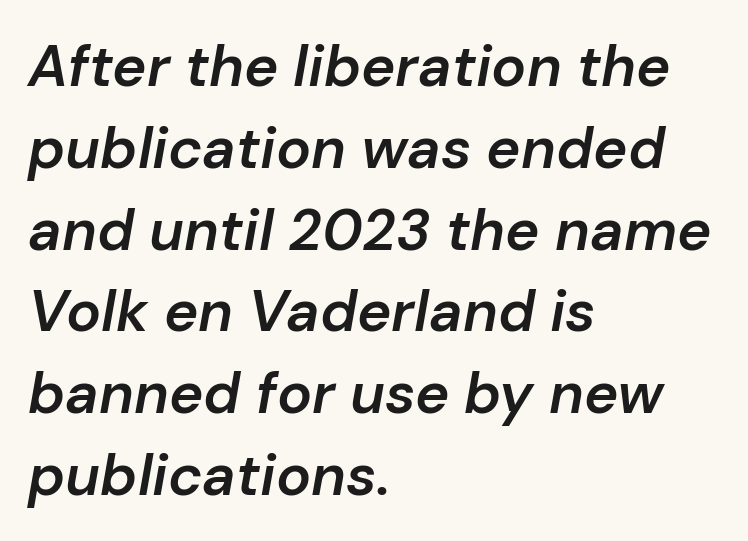
The image shows 58 px semibold type, italic (leaning right); set left-aligned, normal line spacing (1.41x), normal letter spacing, not underlined; low stroke contrast and a medium x-height.
